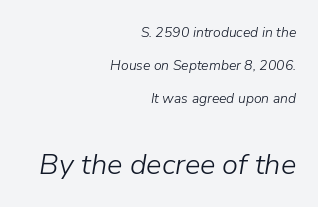
{"italic": "yes", "lean": "right", "slant_degrees": 9, "bold": "no", "weight": "light", "width": "normal", "stroke_contrast": "low", "x_height": "medium", "monospaced": "no", "underline": "no", "align": "right", "line_spacing": "loose", "line_spacing_ratio": 2.35, "letter_spacing": "normal", "letter_spacing_em": 0.0, "larger_block": "second", "size_ratio": 2.07, "glyph_px": 29}
